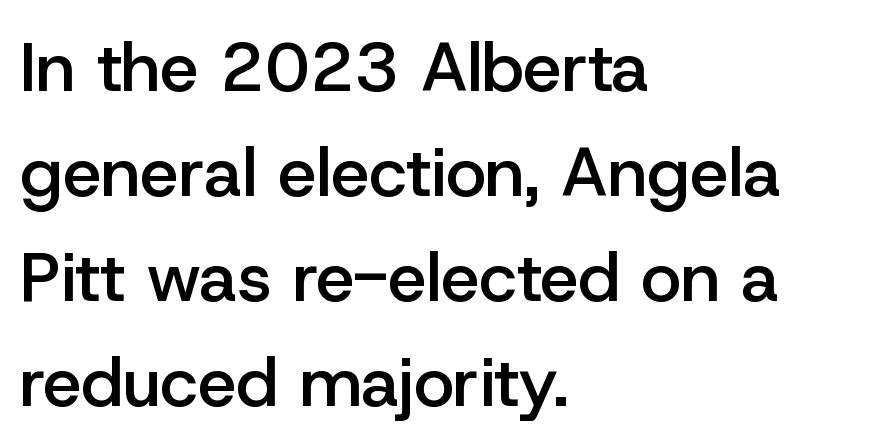
Check the space under the baseline: it is left empty. The line-height multiplier appears to be the usual default. Glyph-to-glyph distance matches everyday printed text. The font is running at a semibold setting, under full bold. No italicization has been applied; the sample stays upright.
